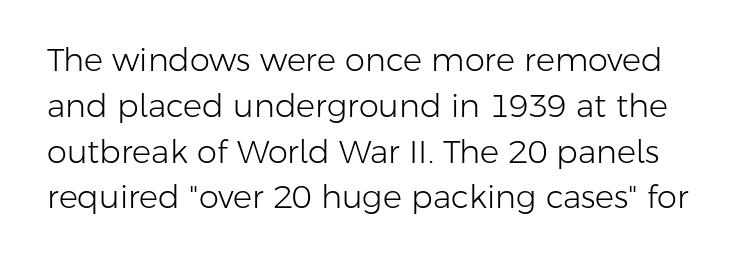
Q: Is the text bold? A: No.
Q: Is the text italic (slanted)? A: No, it is upright.
Q: Is the typeface a serif or a sans-serif typeface? A: Sans-serif.
Q: Is the text underlined? A: No.
Q: Is the spacing between letters normal or unusually wide? A: Normal.
Q: Is the spacing between lines tight, normal or loose? A: Normal.
Q: Width (condensed, normal, or wide)? A: Normal.
Q: Stroke contrast? A: Low.
Q: x-height? A: Medium.
Q: Monospaced? A: No.
